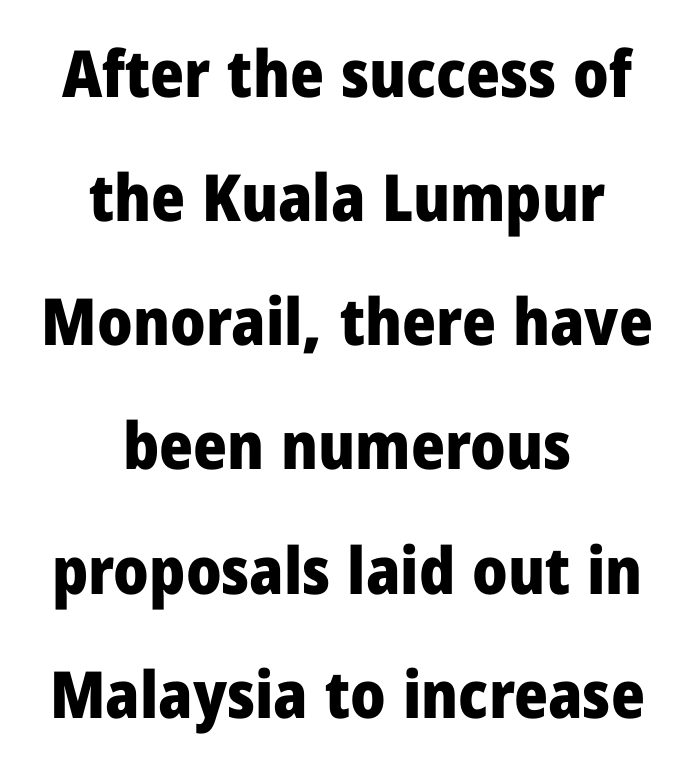
{"serif": "no", "italic": "no", "bold": "yes", "weight": "heavy", "width": "normal", "stroke_contrast": "low", "x_height": "medium", "monospaced": "no", "underline": "no", "align": "center", "line_spacing": "loose", "line_spacing_ratio": 1.91, "letter_spacing": "normal", "letter_spacing_em": 0.0, "glyph_px": 65}
